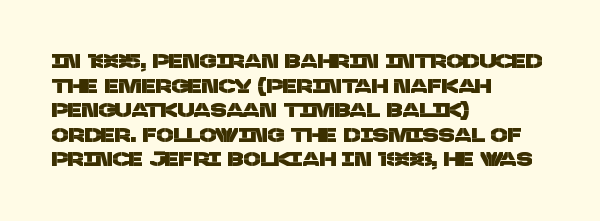
{"underline": "no", "align": "left", "line_spacing_ratio": 1.23, "letter_spacing": "normal", "letter_spacing_em": 0.0, "glyph_px": 20}
